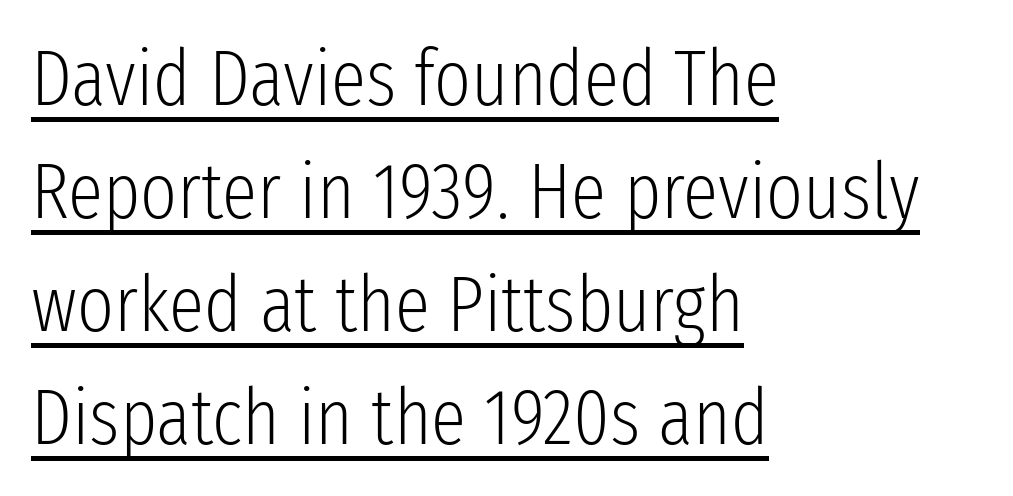
Glance below the letters and you will spot a drawn line. Notice how descenders clear the ascenders below comfortably — that's standard leading. Italic? Not at all — the glyphs are vertical. The line texture is even and compact thanks to regular tracking. These lines stack with their left ends in a neat column. Looks like regular typesetting: each glyph gets only the width it needs.
